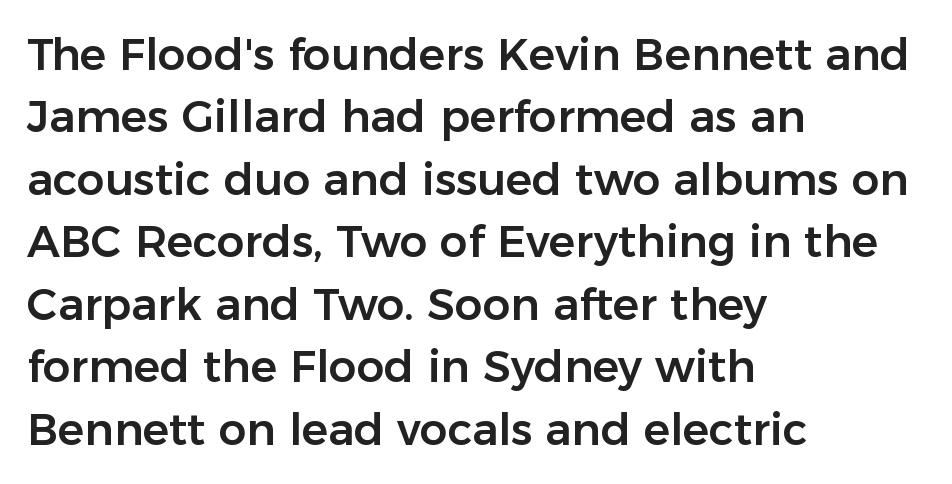
Q: Is the text italic (slanted)? A: No, it is upright.
Q: Is the typeface a serif or a sans-serif typeface? A: Sans-serif.
Q: Is the text underlined? A: No.
Q: How is the paragraph aligned? A: Left-aligned.
Q: Is the spacing between letters normal or unusually wide? A: Normal.
Q: Is the spacing between lines tight, normal or loose? A: Normal.
Q: Width (condensed, normal, or wide)? A: Normal.
Q: Stroke contrast? A: Low.
Q: x-height? A: Medium.
Q: Monospaced? A: No.
